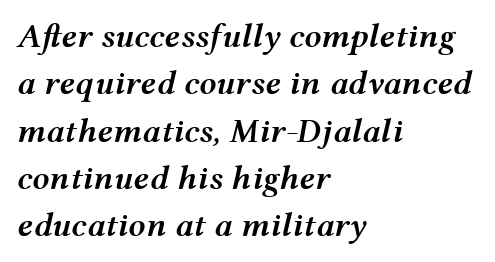
{"italic": "yes", "lean": "right", "slant_degrees": 12, "bold": "semi", "weight": "semibold", "width": "wide", "stroke_contrast": "medium", "x_height": "medium", "monospaced": "no", "underline": "no", "align": "left", "line_spacing": "normal", "line_spacing_ratio": 1.39, "letter_spacing": "normal", "letter_spacing_em": 0.0, "glyph_px": 34}
